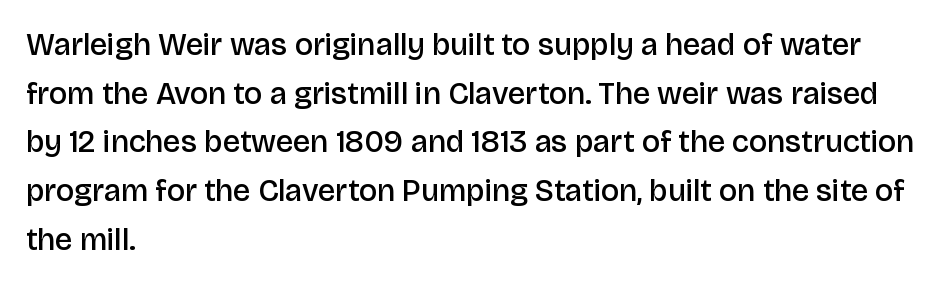
{"serif": "no", "italic": "no", "bold": "semi", "weight": "semibold", "width": "normal", "stroke_contrast": "low", "x_height": "large", "monospaced": "no", "underline": "no", "align": "left", "line_spacing": "normal", "line_spacing_ratio": 1.57, "letter_spacing": "normal", "letter_spacing_em": 0.0, "glyph_px": 31}
